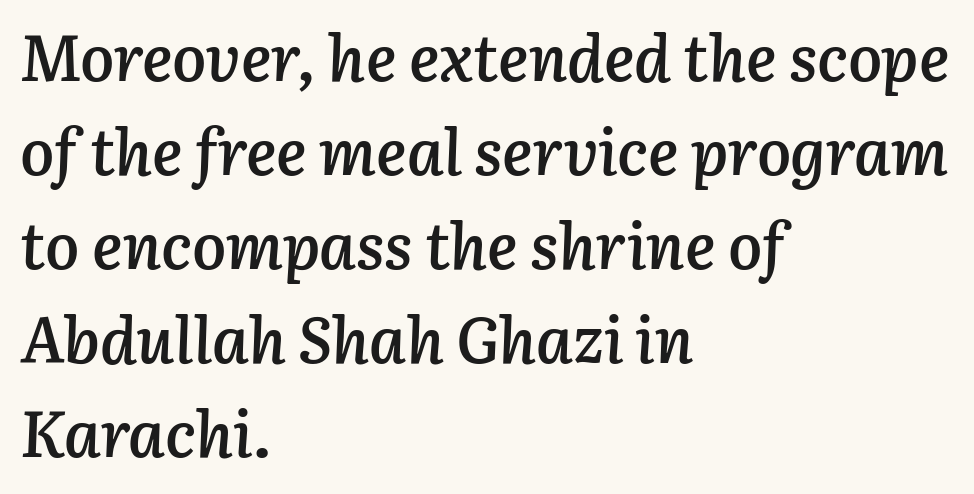
The image shows 64 px semibold type, italic (leaning right); set left-aligned, normal line spacing (1.47x), normal letter spacing, not underlined; low stroke contrast and a medium x-height.
